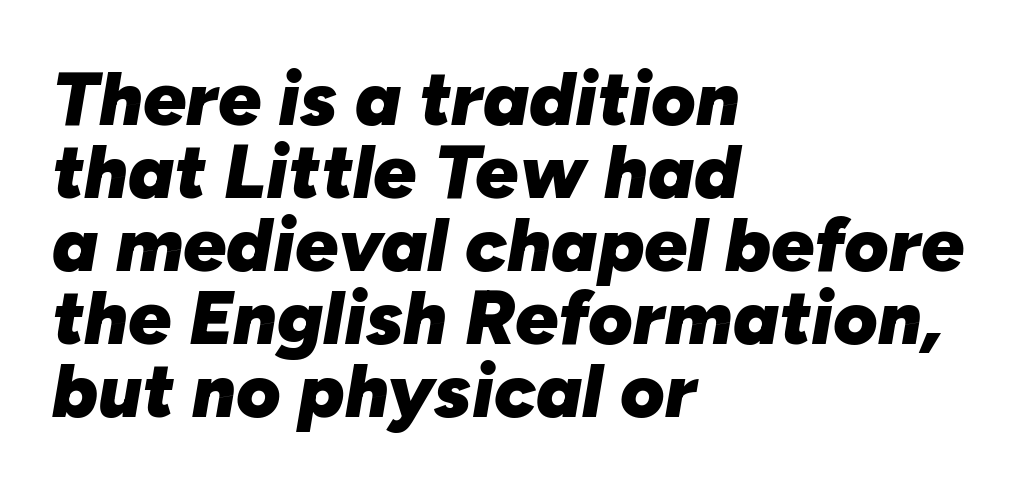
Q: Is the text bold? A: Yes.
Q: Is the text italic (slanted)? A: Yes, it leans right by about 10 degrees.
Q: Is the text underlined? A: No.
Q: How is the paragraph aligned? A: Left-aligned.
Q: Is the spacing between letters normal or unusually wide? A: Normal.
Q: Is the spacing between lines tight, normal or loose? A: Tight.
Q: Width (condensed, normal, or wide)? A: Normal.
Q: Stroke contrast? A: Low.
Q: x-height? A: Medium.
Q: Monospaced? A: No.
